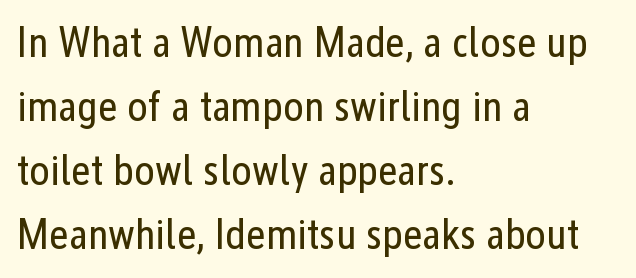
This rendering features lettering with no underline. No letter is thick-stroked: the sample isn't bold. Style check: upright. Spacing verdict: proportional, widths tailored to each character. Leftover space on each line is placed entirely after the last word.
